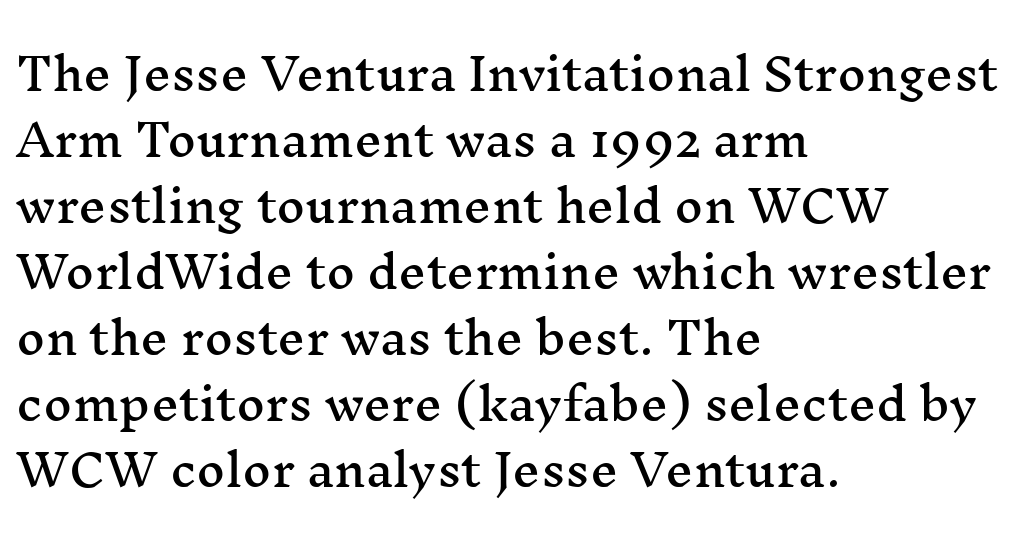
Q: Is the text italic (slanted)? A: No, it is upright.
Q: Is the typeface a serif or a sans-serif typeface? A: Serif.
Q: Is the text underlined? A: No.
Q: How is the paragraph aligned? A: Left-aligned.
Q: Is the spacing between letters normal or unusually wide? A: Normal.
Q: Is the spacing between lines tight, normal or loose? A: Normal.
Q: Width (condensed, normal, or wide)? A: Wide.
Q: Stroke contrast? A: Medium.
Q: x-height? A: Medium.
Q: Monospaced? A: No.
